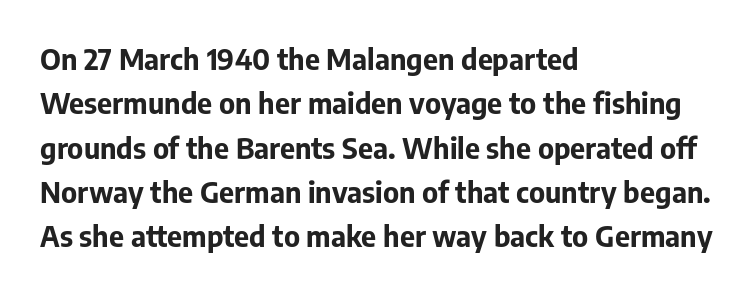
The image shows 29 px bold sans-serif type, upright; set left-aligned, normal line spacing (1.53x), normal letter spacing, not underlined; low stroke contrast and a medium x-height.
